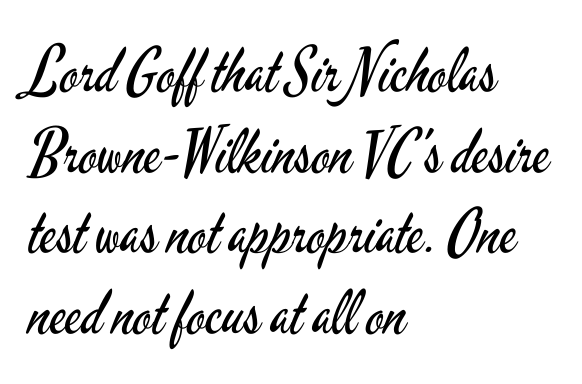
The image shows 61 px regular-weight, condensed sans-serif type; set left-aligned, normal line spacing (1.32x), normal letter spacing, not underlined; low stroke contrast and a small x-height.
